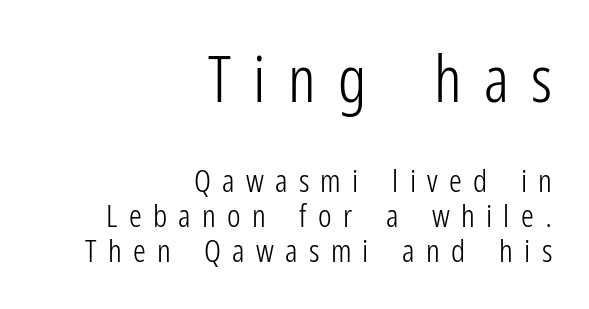
Q: Is the text bold? A: No.
Q: Is the text italic (slanted)? A: No, it is upright.
Q: Is the typeface a serif or a sans-serif typeface? A: Sans-serif.
Q: Is the text underlined? A: No.
Q: How is the paragraph aligned? A: Right-aligned.
Q: Is the spacing between letters normal or unusually wide? A: Unusually wide.
Q: Is the spacing between lines tight, normal or loose? A: Tight.
Q: Which block of text is set in a larger size, the first (top) or the second (bottom)? A: The first (top) one.
Q: Width (condensed, normal, or wide)? A: Condensed.
Q: Stroke contrast? A: Low.
Q: x-height? A: Medium.
Q: Monospaced? A: No.
